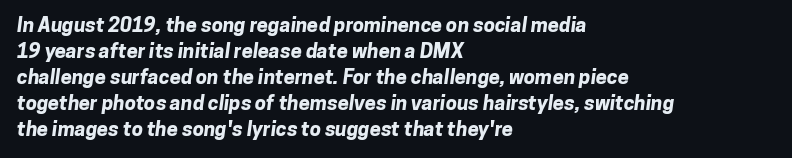
Q: Is the text bold? A: Yes.
Q: Is the text underlined? A: No.
Q: How is the paragraph aligned? A: Left-aligned.
Q: Is the spacing between letters normal or unusually wide? A: Normal.
Q: Is the spacing between lines tight, normal or loose? A: Normal.
